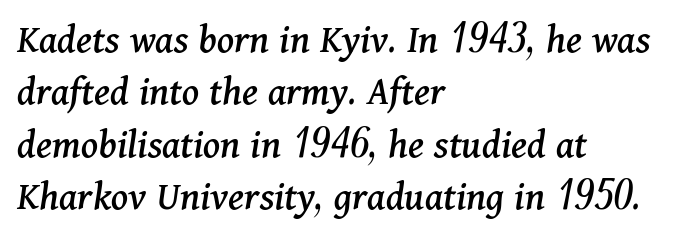
The rendering applies a slant to the glyphs. The letters carry serifs — small finishing strokes at the ends of their stems. The line texture is even and compact thanks to regular tracking. Here the designer chose a conventional face with non-uniform glyph widths.
